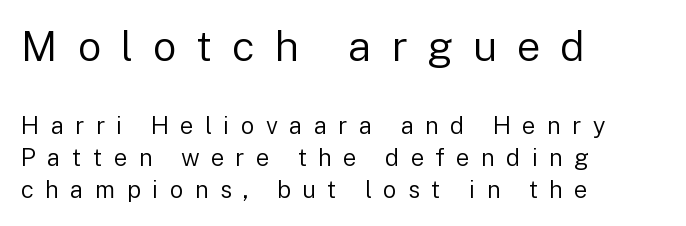
The block of text has a typical density, with ordinary space between rows. Weight: regular or lighter. The rendering uses natural spacing where letterforms have individual widths. A typesetter would mark this as roman, not italic.
